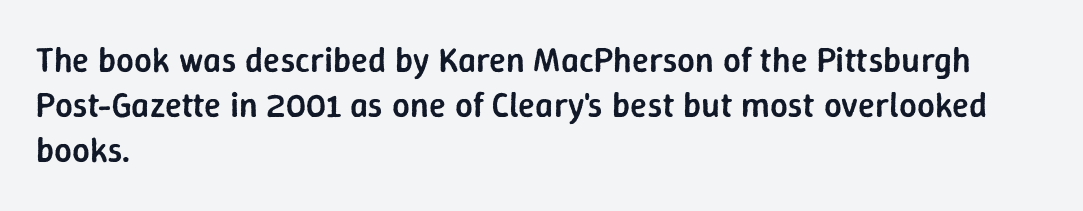
Q: Is the text bold? A: Semi-bold.
Q: Is the text italic (slanted)? A: No, it is upright.
Q: Is the typeface a serif or a sans-serif typeface? A: Sans-serif.
Q: Is the text underlined? A: No.
Q: How is the paragraph aligned? A: Left-aligned.
Q: Is the spacing between letters normal or unusually wide? A: Normal.
Q: Is the spacing between lines tight, normal or loose? A: Normal.
Q: Width (condensed, normal, or wide)? A: Normal.
Q: Stroke contrast? A: Low.
Q: x-height? A: Medium.
Q: Monospaced? A: No.
